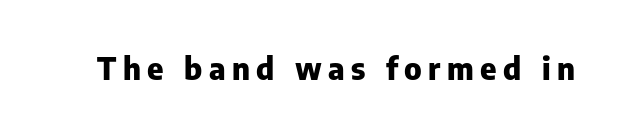
Q: Is the text bold? A: Yes.
Q: Is the text italic (slanted)? A: No, it is upright.
Q: Is the typeface a serif or a sans-serif typeface? A: Sans-serif.
Q: Is the text underlined? A: No.
Q: Is the spacing between letters normal or unusually wide? A: Unusually wide.
Q: Width (condensed, normal, or wide)? A: Normal.
Q: Stroke contrast? A: Low.
Q: x-height? A: Medium.
Q: Monospaced? A: No.
